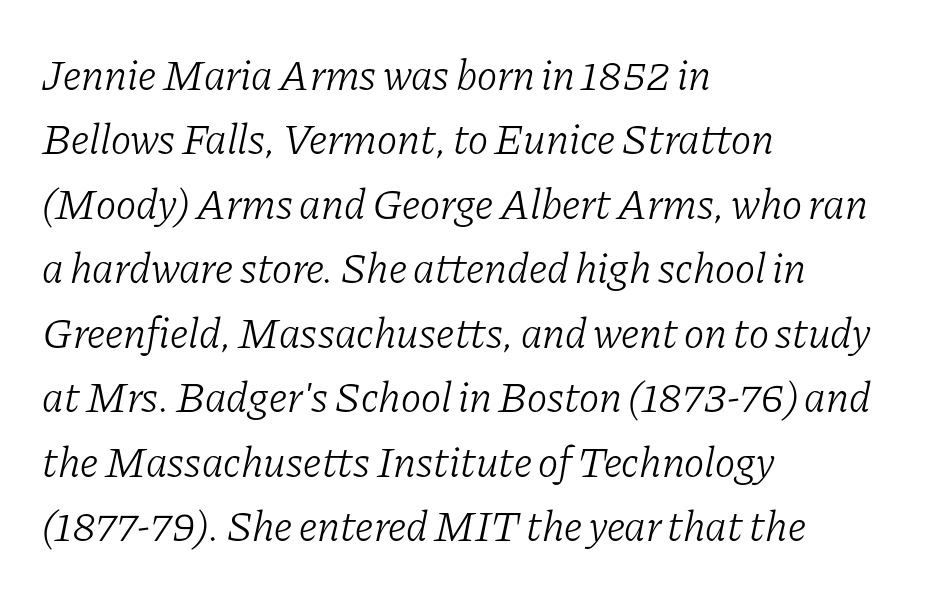
Q: Is the text bold? A: No.
Q: Is the text italic (slanted)? A: Yes, it leans right by about 11 degrees.
Q: Is the typeface a serif or a sans-serif typeface? A: Serif.
Q: Is the text underlined? A: No.
Q: How is the paragraph aligned? A: Left-aligned.
Q: Is the spacing between letters normal or unusually wide? A: Normal.
Q: Is the spacing between lines tight, normal or loose? A: Normal.
Q: Width (condensed, normal, or wide)? A: Normal.
Q: Stroke contrast? A: Low.
Q: x-height? A: Medium.
Q: Monospaced? A: No.
